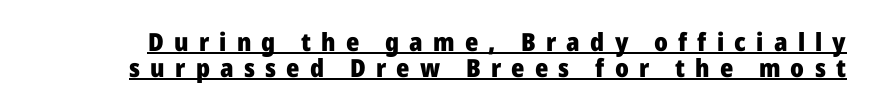
Q: Is the text bold? A: Yes.
Q: Is the text italic (slanted)? A: No, it is upright.
Q: Is the text underlined? A: Yes.
Q: Is the spacing between letters normal or unusually wide? A: Unusually wide.
Q: Is the spacing between lines tight, normal or loose? A: Tight.
